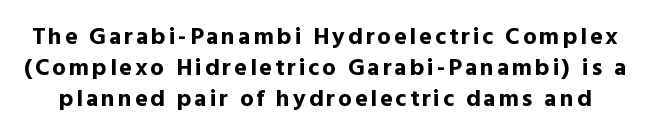
Honestly, there is no underline to notice here at all. When letters stand straight like this, we call the style roman or upright. As a designer I'd log this as weight 700, bold. Vertical spacing — default.
